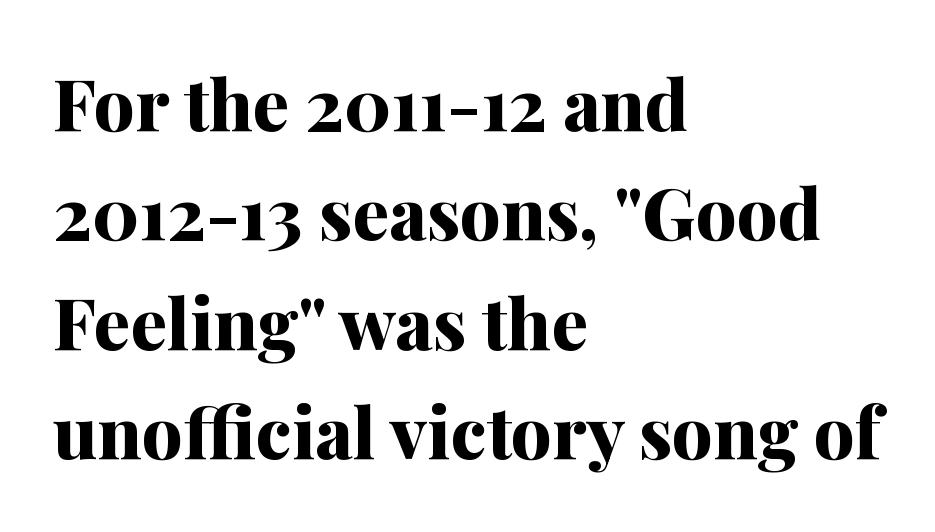
{"serif": "yes", "italic": "no", "bold": "yes", "weight": "bold", "width": "normal", "stroke_contrast": "medium", "x_height": "medium", "monospaced": "no", "underline": "no", "align": "left", "line_spacing": "normal", "line_spacing_ratio": 1.52, "letter_spacing": "normal", "letter_spacing_em": 0.0, "glyph_px": 72}
